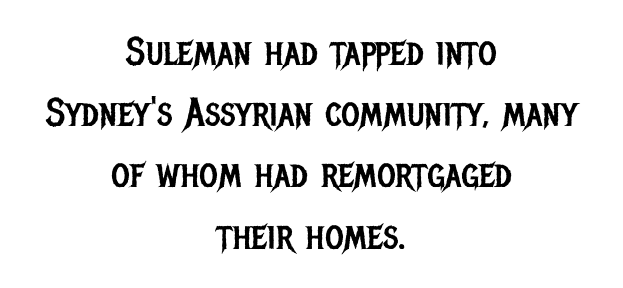
Q: Is the text bold? A: No.
Q: Is the text italic (slanted)? A: No, it is upright.
Q: Is the typeface a serif or a sans-serif typeface? A: Sans-serif.
Q: Is the text underlined? A: No.
Q: How is the paragraph aligned? A: Centered.
Q: Is the spacing between letters normal or unusually wide? A: Normal.
Q: Is the spacing between lines tight, normal or loose? A: Normal.
Q: Width (condensed, normal, or wide)? A: Condensed.
Q: Stroke contrast? A: Low.
Q: x-height? A: Large.
Q: Monospaced? A: No.
